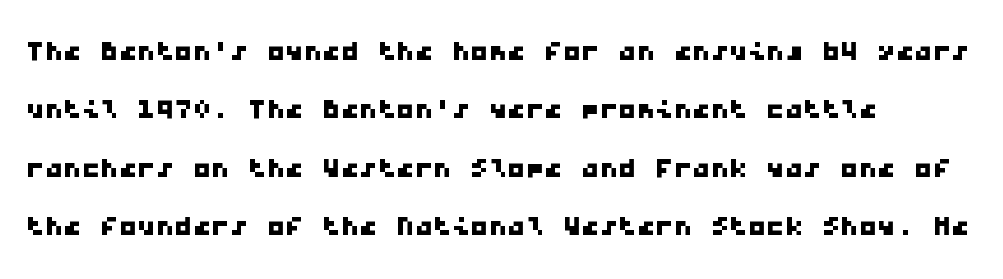
Q: Is the typeface a serif or a sans-serif typeface? A: Sans-serif.
Q: Is the text underlined? A: No.
Q: How is the paragraph aligned? A: Left-aligned.
Q: Is the spacing between letters normal or unusually wide? A: Normal.
Q: Is the spacing between lines tight, normal or loose? A: Normal.
Q: Width (condensed, normal, or wide)? A: Wide.
Q: Stroke contrast? A: Low.
Q: x-height? A: Medium.
Q: Monospaced? A: Yes.
